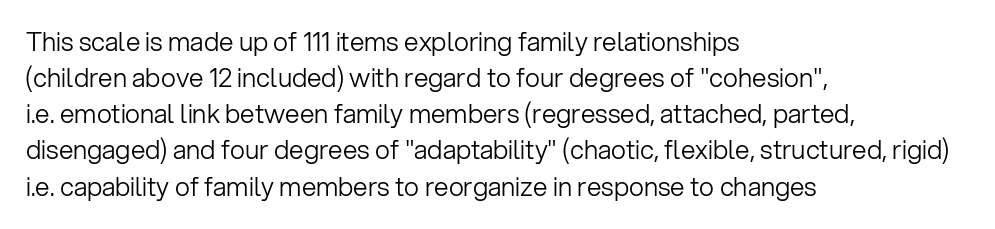
Q: Is the text bold? A: No.
Q: Is the text italic (slanted)? A: No, it is upright.
Q: Is the text underlined? A: No.
Q: How is the paragraph aligned? A: Left-aligned.
Q: Is the spacing between letters normal or unusually wide? A: Normal.
Q: Is the spacing between lines tight, normal or loose? A: Normal.
